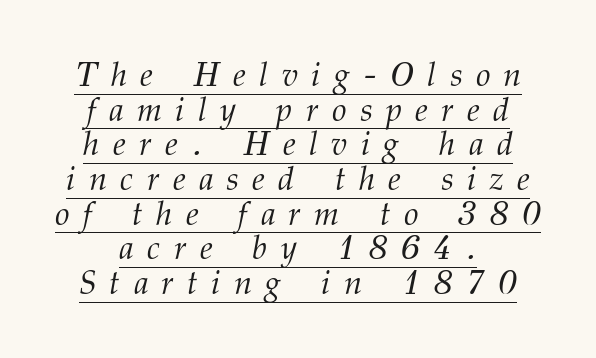
{"serif": "yes", "italic": "yes", "lean": "right", "slant_degrees": 12, "bold": "no", "weight": "light", "width": "normal", "stroke_contrast": "medium", "x_height": "medium", "monospaced": "no", "underline": "yes", "line_spacing": "tight", "line_spacing_ratio": 1.05, "letter_spacing": "wide", "letter_spacing_em": 0.41, "glyph_px": 33}
